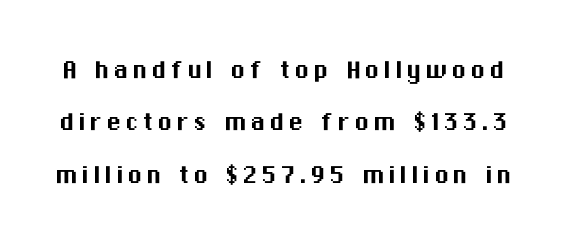
{"serif": "no", "italic": "no", "width": "normal", "stroke_contrast": "medium", "x_height": "medium", "monospaced": "no", "underline": "no", "line_spacing_ratio": 1.75, "glyph_px": 30}
